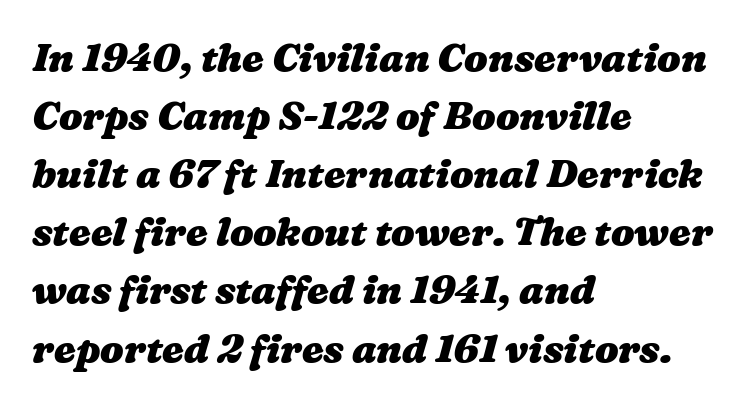
I'd describe the lettering as bold — thick and assertive. The area under the type is left untouched. A typesetter would call this proportional, since set widths differ per character. In CSS terms this would be text-align: left.
